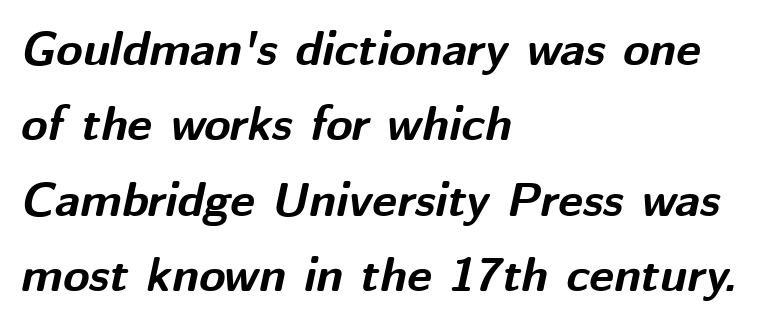
The passage shown is typed in a proportional face where columns would drift. Does the leading feel generous? No, just average. The paragraph has a hard left edge and a soft right edge. The letters sit at their default tracking, neither squeezed nor spread. Does the lettering tilt? It does — this is italic.
